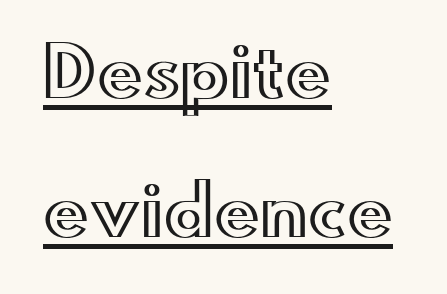
Compared with a centered layout, this one pins lines to the left instead. Here the designer chose a conventional face with non-uniform glyph widths. Decoration check: the copy is underlined. Leading is clearly above the norm, producing a sparse column. A roman cut, with each character standing at attention.
